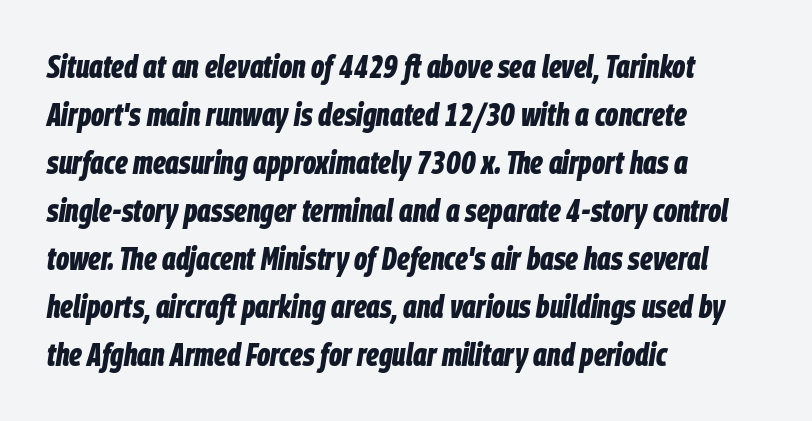
The image shows 32 px bold, condensed type, italic (leaning right); set left-aligned, normal line spacing (1.5x), normal letter spacing, not underlined; low stroke contrast and a large x-height.
